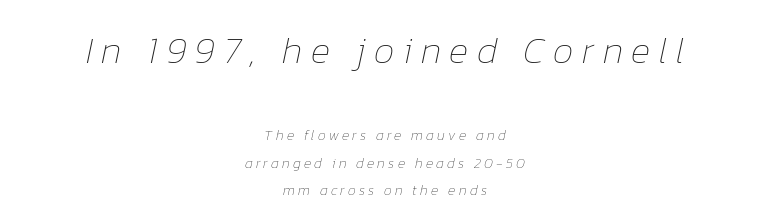
The image shows 37 px thin type, italic (leaning right); set centered, loose line spacing (1.96x), unusually wide letter spacing (+0.23 em), not underlined; the first (top) block is 2.64x larger; low stroke contrast and a medium x-height.
